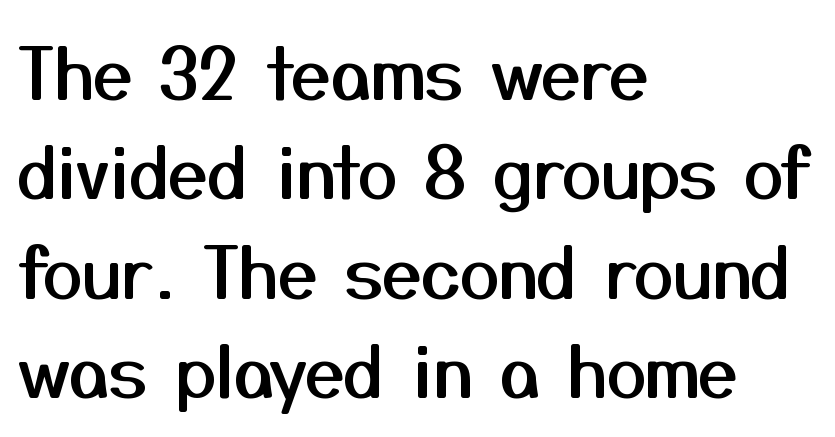
{"serif": "no", "italic": "no", "width": "normal", "stroke_contrast": "medium", "x_height": "medium", "monospaced": "no", "underline": "no", "align": "left", "line_spacing": "normal", "line_spacing_ratio": 1.4, "letter_spacing": "normal", "letter_spacing_em": 0.0, "glyph_px": 71}
